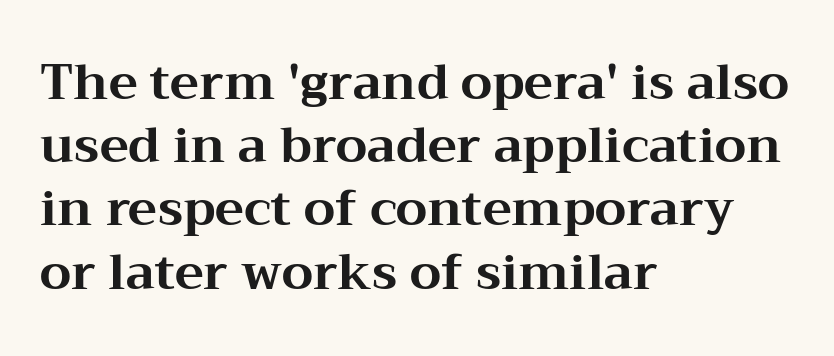
{"serif": "yes", "italic": "no", "bold": "yes", "weight": "bold", "width": "wide", "stroke_contrast": "medium", "x_height": "medium", "monospaced": "no", "underline": "no", "align": "left", "line_spacing": "normal", "line_spacing_ratio": 1.29, "letter_spacing": "normal", "letter_spacing_em": 0.0, "glyph_px": 49}
